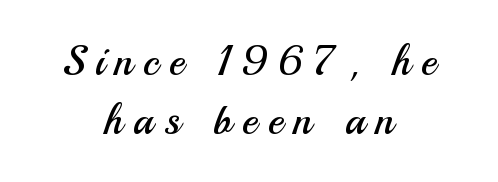
A clean baseline with only descenders dipping below it. You could not count columns in this text — the font is proportionally spaced. Every row of glyphs is offset so its center matches the block's center. Stroke terminals: plain, sans-serif.
